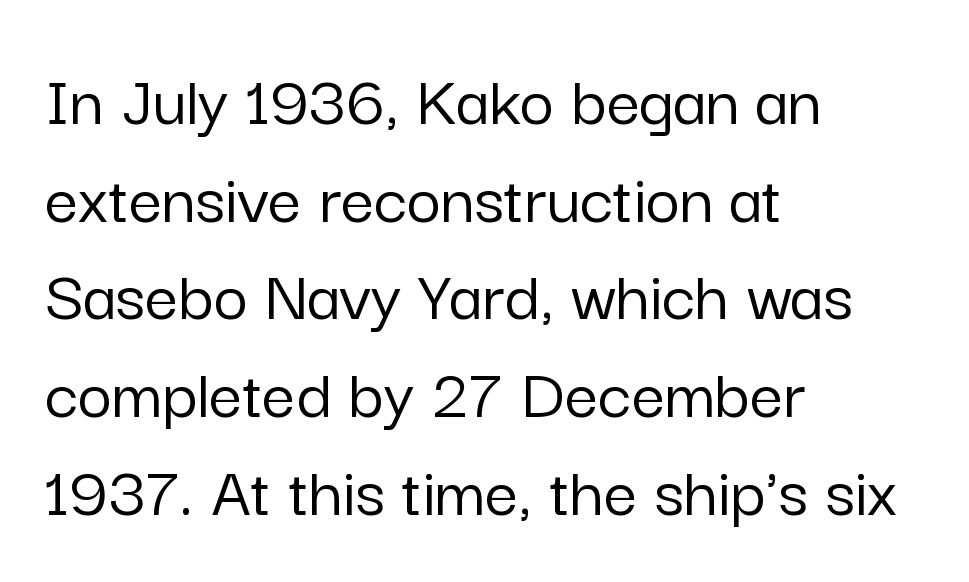
Q: Is the text italic (slanted)? A: No, it is upright.
Q: Is the typeface a serif or a sans-serif typeface? A: Sans-serif.
Q: Is the text underlined? A: No.
Q: How is the paragraph aligned? A: Left-aligned.
Q: Is the spacing between letters normal or unusually wide? A: Normal.
Q: Is the spacing between lines tight, normal or loose? A: Normal.
Q: Width (condensed, normal, or wide)? A: Normal.
Q: Stroke contrast? A: Low.
Q: x-height? A: Medium.
Q: Monospaced? A: No.
